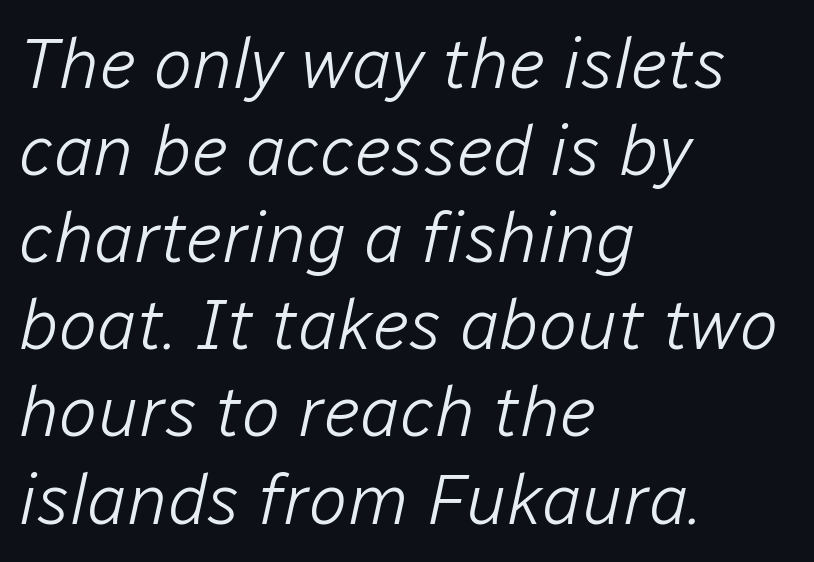
{"italic": "yes", "lean": "right", "slant_degrees": 12, "bold": "no", "weight": "light", "width": "normal", "stroke_contrast": "low", "x_height": "medium", "monospaced": "no", "underline": "no", "align": "left", "line_spacing_ratio": 1.21, "letter_spacing": "normal", "letter_spacing_em": 0.0, "glyph_px": 72}
